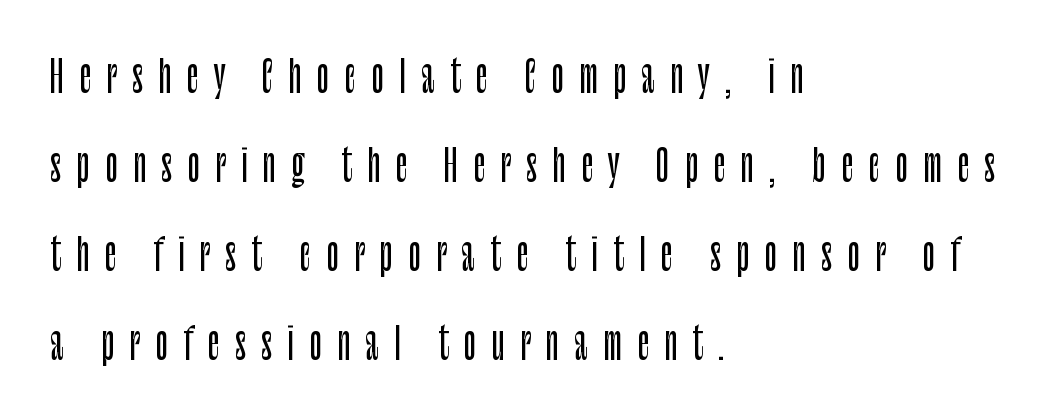
Any mark beneath the type? The region is blank. Note: no serifs on the glyphs. The face used here is rendered with a markedly widened letterfit. Is there any slant? The stems are plumb.
